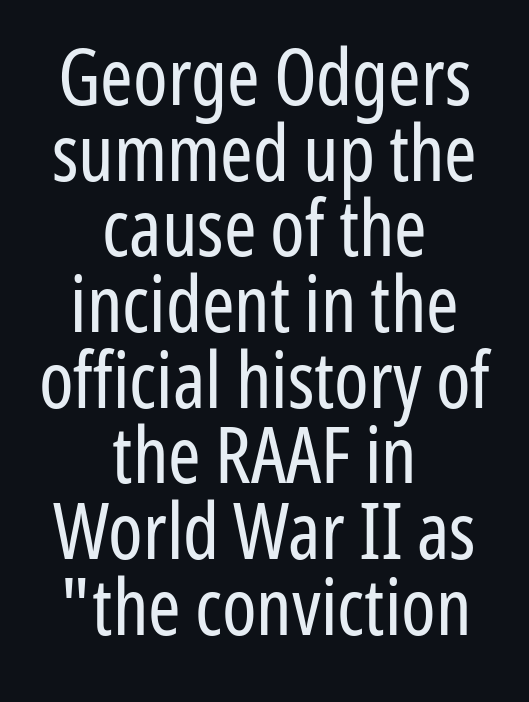
Q: Is the text bold? A: No.
Q: Is the text italic (slanted)? A: No, it is upright.
Q: Is the typeface a serif or a sans-serif typeface? A: Sans-serif.
Q: Is the text underlined? A: No.
Q: How is the paragraph aligned? A: Centered.
Q: Is the spacing between letters normal or unusually wide? A: Normal.
Q: Is the spacing between lines tight, normal or loose? A: Tight.
Q: Width (condensed, normal, or wide)? A: Condensed.
Q: Stroke contrast? A: Low.
Q: x-height? A: Medium.
Q: Monospaced? A: No.
